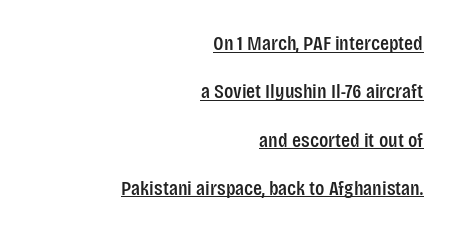
{"italic": "no", "underline": "yes", "align": "right", "line_spacing": "loose", "line_spacing_ratio": 2.3, "letter_spacing": "normal", "letter_spacing_em": 0.0, "glyph_px": 21}
